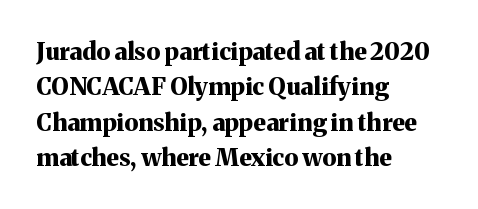
The baseline area is clear. Rendered with straight, roman letterforms. The face used here has the dense, thick strokes of a bold. One-word summary of the alignment: left.
